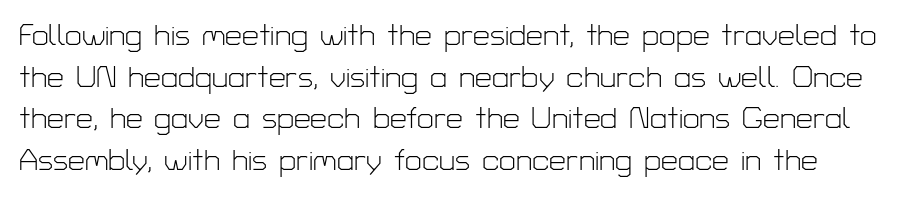
{"serif": "no", "italic": "no", "bold": "no", "weight": "light", "width": "normal", "stroke_contrast": "low", "x_height": "medium", "monospaced": "no", "underline": "no", "line_spacing": "normal", "line_spacing_ratio": 1.39, "letter_spacing": "normal", "letter_spacing_em": 0.0, "glyph_px": 30}
